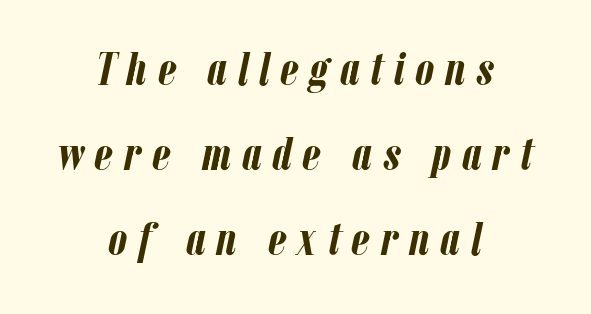
{"italic": "yes", "lean": "right", "slant_degrees": 12, "bold": "yes", "weight": "semibold", "width": "condensed", "stroke_contrast": "low", "x_height": "medium", "monospaced": "no", "underline": "no", "align": "center", "line_spacing_ratio": 1.81, "letter_spacing": "wide", "letter_spacing_em": 0.23, "glyph_px": 47}
